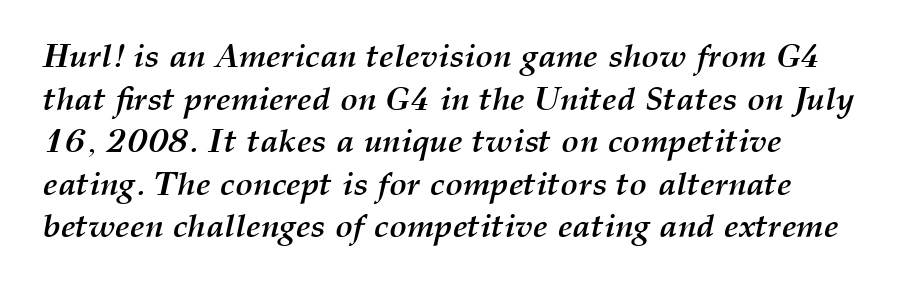
The image shows 33 px semibold type, italic (leaning right); set left-aligned, normal line spacing (1.29x), normal letter spacing, not underlined; medium stroke contrast and a medium x-height.
